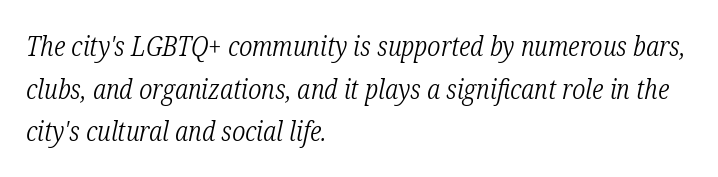
Q: Is the text bold? A: No.
Q: Is the text italic (slanted)? A: Yes, it leans right by about 12 degrees.
Q: Is the typeface a serif or a sans-serif typeface? A: Serif.
Q: Is the text underlined? A: No.
Q: How is the paragraph aligned? A: Left-aligned.
Q: Is the spacing between letters normal or unusually wide? A: Normal.
Q: Is the spacing between lines tight, normal or loose? A: Normal.
Q: Width (condensed, normal, or wide)? A: Condensed.
Q: Stroke contrast? A: Low.
Q: x-height? A: Medium.
Q: Monospaced? A: No.
